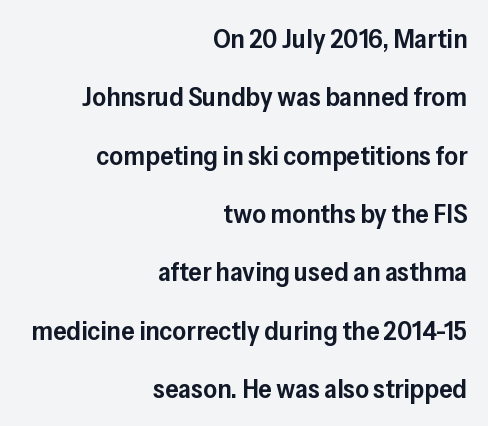
Q: Is the text bold? A: Semi-bold.
Q: Is the text italic (slanted)? A: No, it is upright.
Q: Is the text underlined? A: No.
Q: How is the paragraph aligned? A: Right-aligned.
Q: Is the spacing between letters normal or unusually wide? A: Normal.
Q: Is the spacing between lines tight, normal or loose? A: Loose.
